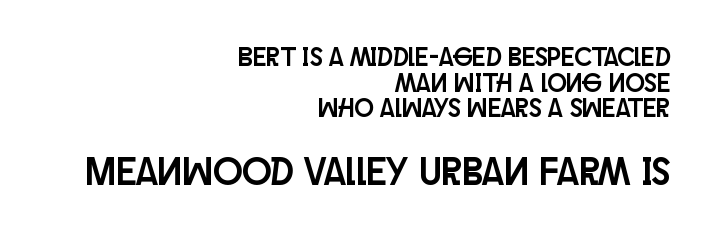
The vertical gap from one line to the next is small. The horizontal fit of the characters is conventional and even. Line ends are locked; line starts wander. Underlining? Definitely not there.
